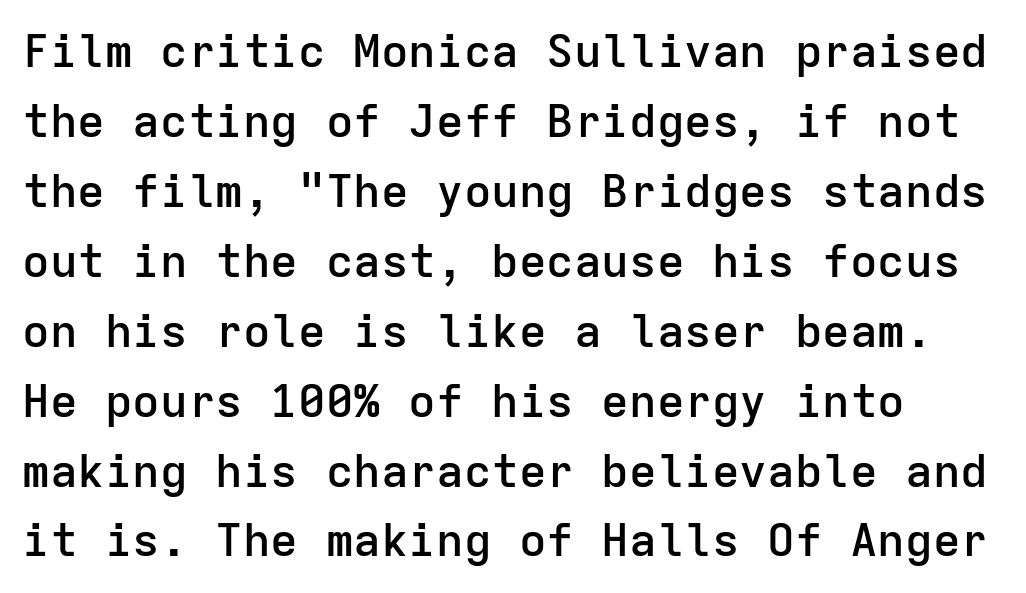
{"serif": "no", "italic": "no", "bold": "semi", "weight": "semibold", "width": "normal", "stroke_contrast": "low", "x_height": "medium", "monospaced": "yes", "underline": "no", "align": "left", "line_spacing": "normal", "line_spacing_ratio": 1.52, "letter_spacing": "normal", "letter_spacing_em": 0.0, "glyph_px": 46}
